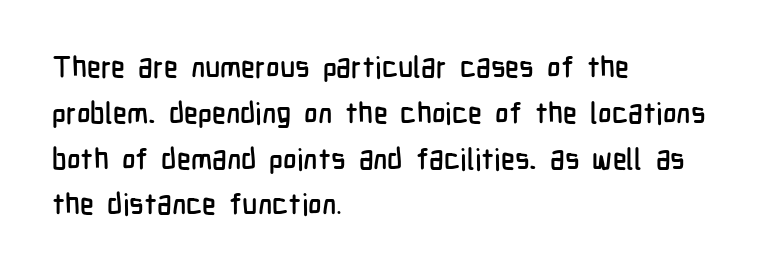
The image shows 29 px condensed sans-serif type, upright; set left-aligned, normal line spacing (1.58x), normal letter spacing, not underlined; low stroke contrast and a medium x-height.
